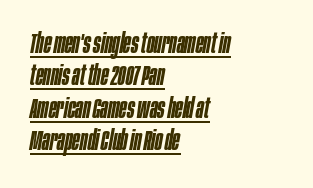
Q: Is the text bold? A: Semi-bold.
Q: Is the text italic (slanted)? A: Yes, it leans right by about 10 degrees.
Q: Is the text underlined? A: Yes.
Q: How is the paragraph aligned? A: Left-aligned.
Q: Is the spacing between letters normal or unusually wide? A: Normal.
Q: Width (condensed, normal, or wide)? A: Condensed.
Q: Stroke contrast? A: Low.
Q: x-height? A: Large.
Q: Monospaced? A: No.
